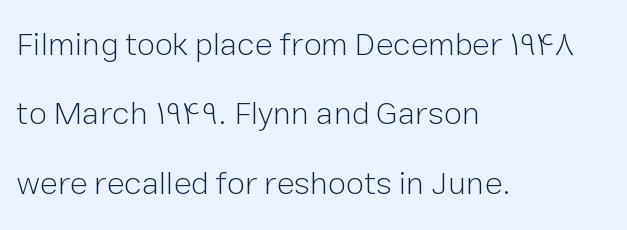
Q: Is the text bold? A: No.
Q: Is the text italic (slanted)? A: No, it is upright.
Q: Is the typeface a serif or a sans-serif typeface? A: Sans-serif.
Q: Is the text underlined? A: No.
Q: How is the paragraph aligned? A: Left-aligned.
Q: Is the spacing between letters normal or unusually wide? A: Normal.
Q: Is the spacing between lines tight, normal or loose? A: Loose.
Q: Width (condensed, normal, or wide)? A: Normal.
Q: Stroke contrast? A: Low.
Q: x-height? A: Medium.
Q: Monospaced? A: No.
